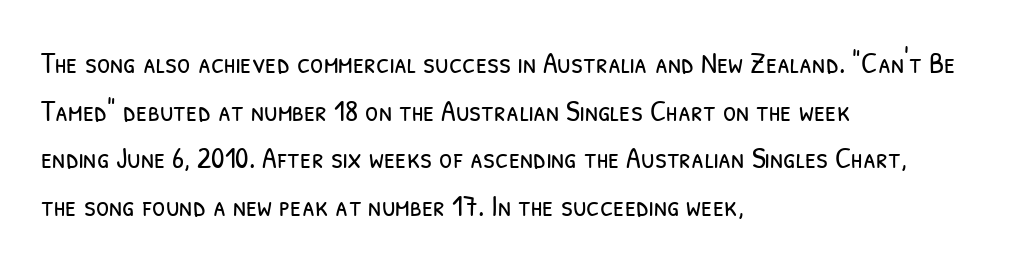
Q: Is the text bold? A: No.
Q: Is the typeface a serif or a sans-serif typeface? A: Sans-serif.
Q: Is the text underlined? A: No.
Q: How is the paragraph aligned? A: Left-aligned.
Q: Is the spacing between letters normal or unusually wide? A: Normal.
Q: Is the spacing between lines tight, normal or loose? A: Normal.
Q: Width (condensed, normal, or wide)? A: Condensed.
Q: Stroke contrast? A: Low.
Q: x-height? A: Medium.
Q: Monospaced? A: No.
